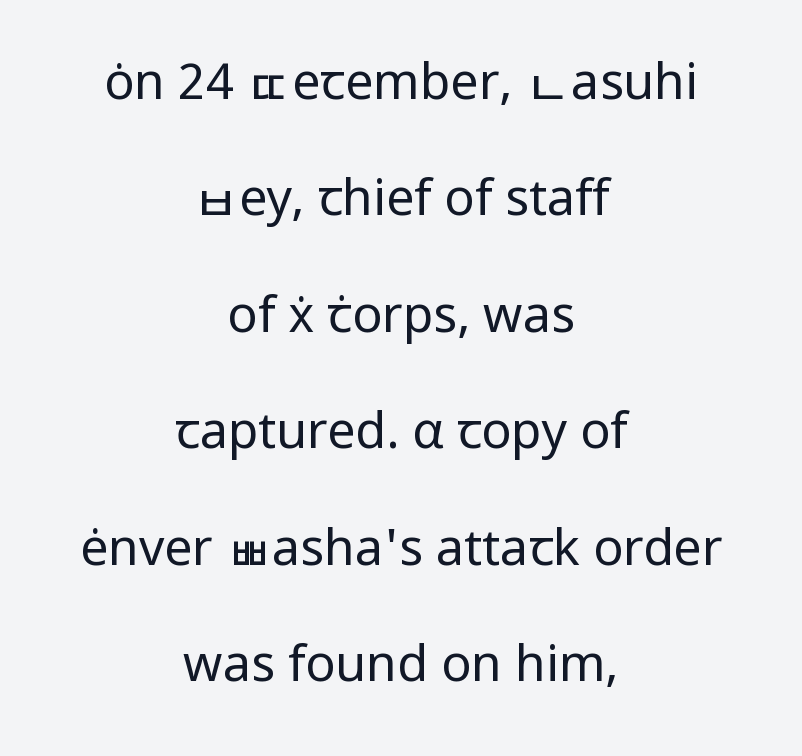
The image shows 50 px regular-weight sans-serif type, upright; set centered, loose line spacing (2.33x), normal letter spacing, not underlined; low stroke contrast and a medium x-height.
